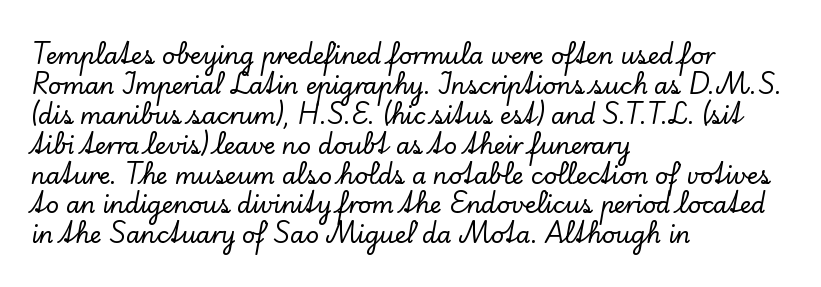
Q: Is the text italic (slanted)? A: Yes.
Q: Is the text underlined? A: No.
Q: How is the paragraph aligned? A: Left-aligned.
Q: Is the spacing between letters normal or unusually wide? A: Normal.
Q: Is the spacing between lines tight, normal or loose? A: Normal.
